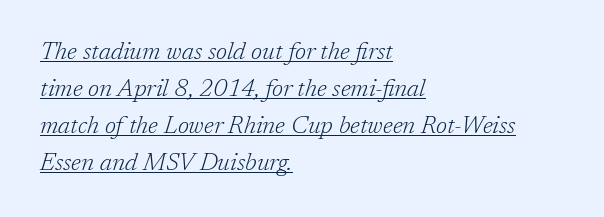
The specimen includes a rule beneath the text block's lines. A typesetter would mark this as italic. Compared with a centered layout, this one pins lines to the left instead. Whoever set this chose a conventional vertical rhythm.
